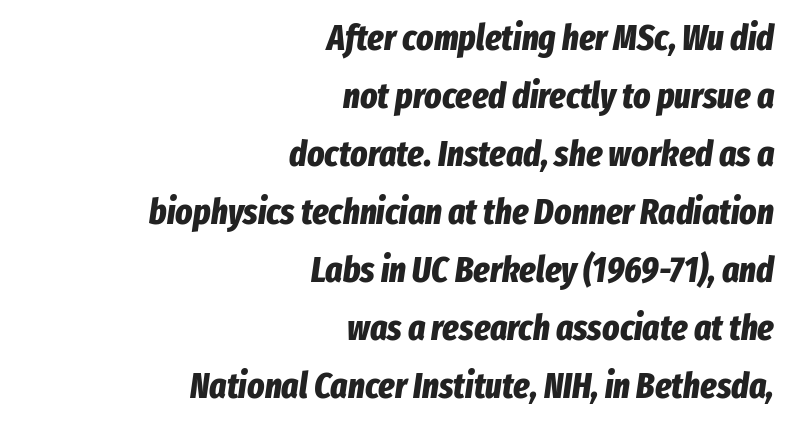
Q: Is the text bold? A: Yes.
Q: Is the text italic (slanted)? A: Yes, it leans right by about 8 degrees.
Q: Is the text underlined? A: No.
Q: How is the paragraph aligned? A: Right-aligned.
Q: Is the spacing between letters normal or unusually wide? A: Normal.
Q: Is the spacing between lines tight, normal or loose? A: Normal.
Q: Width (condensed, normal, or wide)? A: Condensed.
Q: Stroke contrast? A: Low.
Q: x-height? A: Medium.
Q: Monospaced? A: No.
